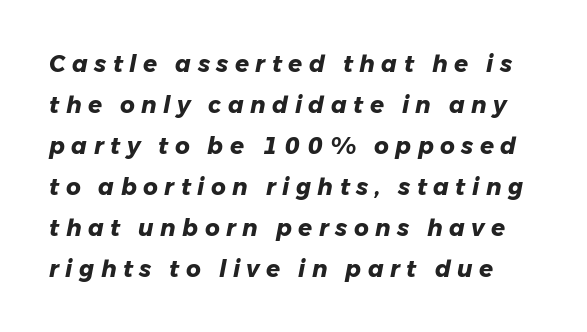
{"italic": "yes", "lean": "right", "slant_degrees": 11, "bold": "yes", "underline": "no", "line_spacing_ratio": 1.78, "letter_spacing": "wide", "letter_spacing_em": 0.28, "glyph_px": 23}
